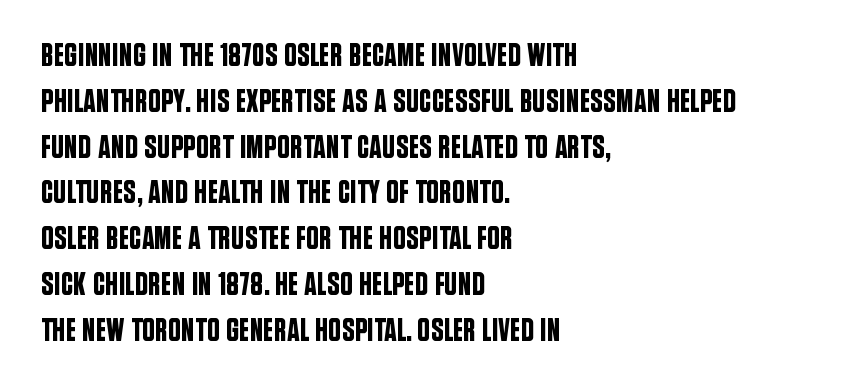
The image shows 32 px condensed sans-serif type, upright; set left-aligned, normal line spacing (1.43x), normal letter spacing, not underlined; low stroke contrast and a large x-height.
